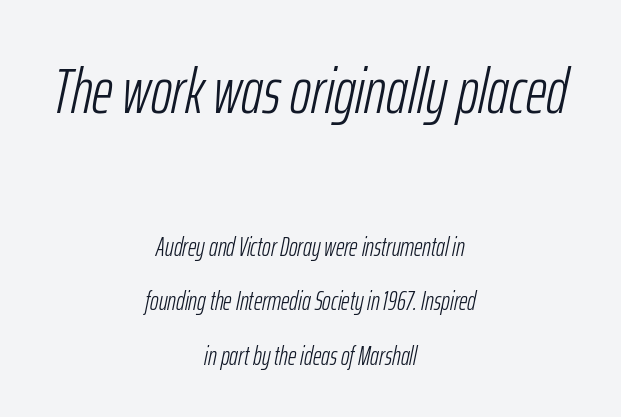
{"italic": "yes", "lean": "right", "slant_degrees": 12, "bold": "no", "weight": "light", "width": "condensed", "stroke_contrast": "low", "x_height": "medium", "monospaced": "no", "underline": "no", "align": "center", "line_spacing": "loose", "line_spacing_ratio": 2.1, "letter_spacing": "normal", "letter_spacing_em": 0.0, "larger_block": "first", "size_ratio": 2.46, "glyph_px": 64}
